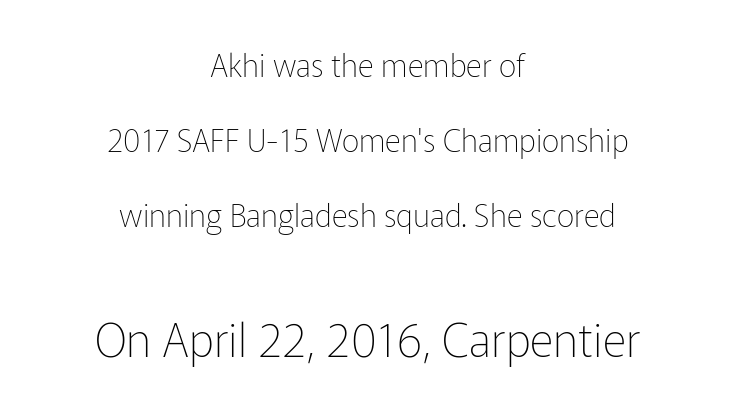
Unbolded letterforms with no extra heft. The face used here is rendered with its standard letterfit. The string is rendered with underlining switched off. Each line is balanced around a shared central axis. Is there much room between lines? Yes — plenty of vertical air separates them.
